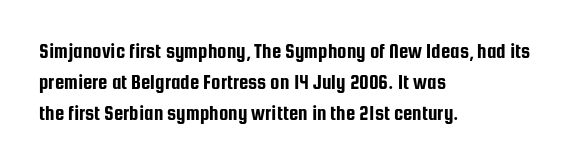
{"italic": "no", "underline": "no", "align": "left", "line_spacing": "normal", "line_spacing_ratio": 1.48, "letter_spacing": "normal", "letter_spacing_em": 0.0, "glyph_px": 21}
